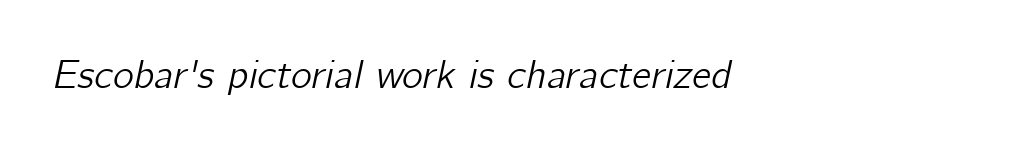
The image shows 40 px text type, italic (leaning right); set left-aligned, normal letter spacing, not underlined; low stroke contrast and a medium x-height.
